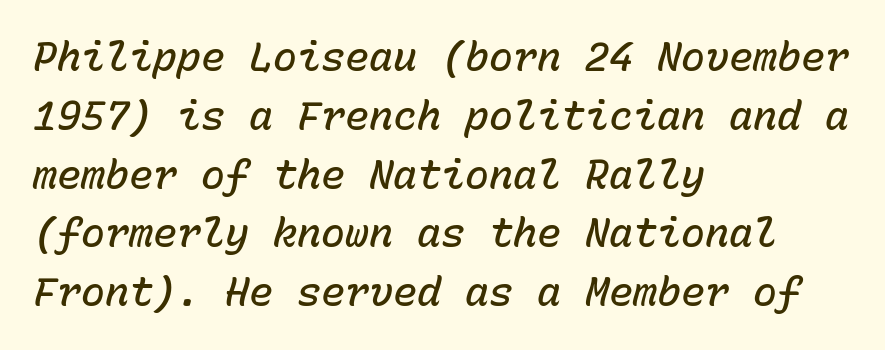
Characters follow at the spacing the type designer built in. Where is the straight margin? On the left. Look at the stroke-to-counter ratio: somewhat heavy, a semibold. Do the characters align in a grid? Yes, the font is monospaced. Compared with typical paragraphs, the rows here are spaced about the same.
